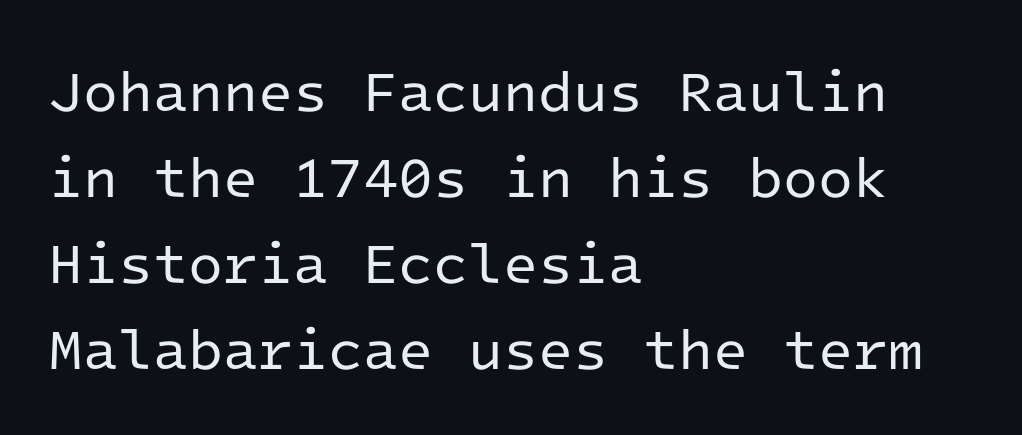
Q: Is the text bold? A: No.
Q: Is the text italic (slanted)? A: No, it is upright.
Q: Is the typeface a serif or a sans-serif typeface? A: Sans-serif.
Q: Is the text underlined? A: No.
Q: How is the paragraph aligned? A: Left-aligned.
Q: Is the spacing between letters normal or unusually wide? A: Normal.
Q: Is the spacing between lines tight, normal or loose? A: Normal.
Q: Width (condensed, normal, or wide)? A: Normal.
Q: Stroke contrast? A: Low.
Q: x-height? A: Medium.
Q: Monospaced? A: Yes.
